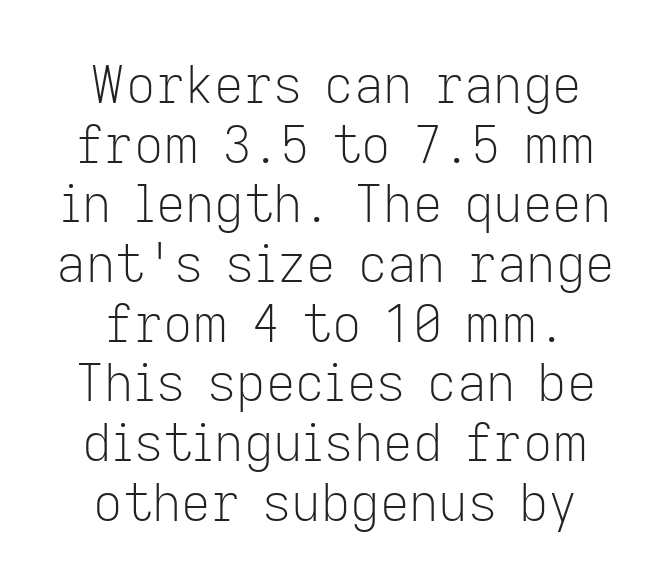
Q: Is the text bold? A: No.
Q: Is the text italic (slanted)? A: No, it is upright.
Q: Is the typeface a serif or a sans-serif typeface? A: Sans-serif.
Q: Is the text underlined? A: No.
Q: Is the spacing between letters normal or unusually wide? A: Normal.
Q: Width (condensed, normal, or wide)? A: Normal.
Q: Stroke contrast? A: Low.
Q: x-height? A: Medium.
Q: Monospaced? A: No.
